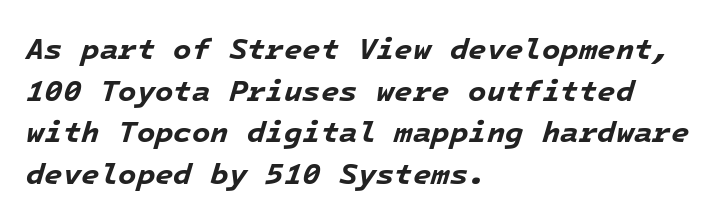
Decoration check: the copy has no underline. Students, observe: this is what conventionally led text looks like. Layout note: lines flush left. Slant detected: the letters are inclined. This sample uses plain, unmodified letter spacing.
